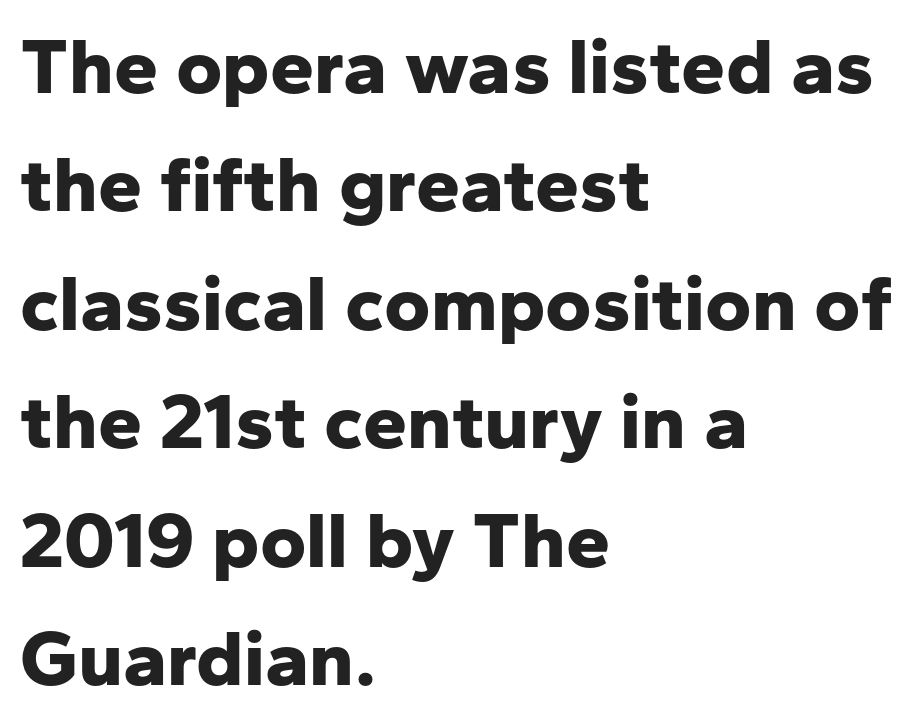
{"serif": "no", "italic": "no", "bold": "yes", "weight": "bold", "width": "normal", "stroke_contrast": "low", "x_height": "medium", "monospaced": "no", "underline": "no", "align": "left", "line_spacing": "normal", "line_spacing_ratio": 1.5, "letter_spacing": "normal", "letter_spacing_em": 0.0, "glyph_px": 79}
